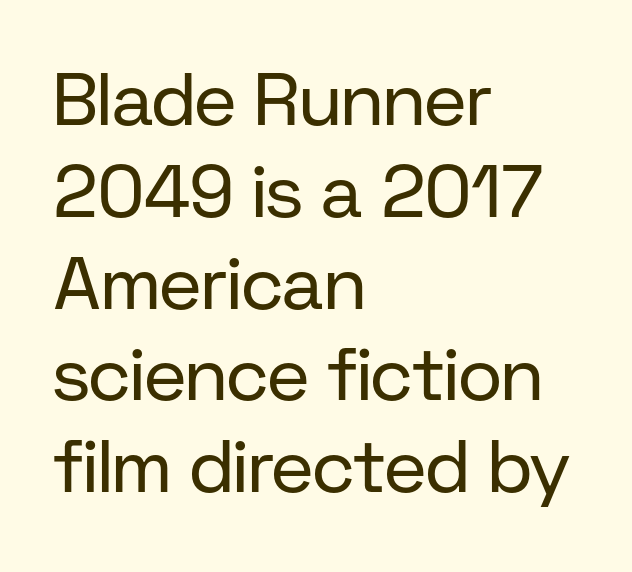
Line starts are locked; line ends wander. These lines are composed in type without serifs. Words float on clear page, feet unadorned. The cut favours lightness, reaching ordinary text weight at its darkest.
